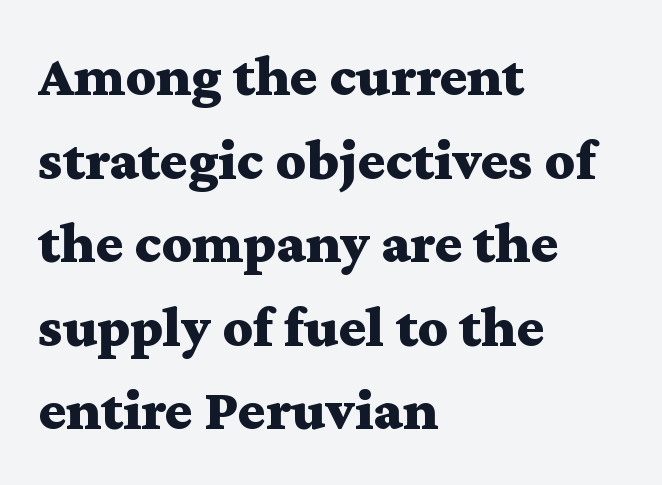
Unlike a clean sans, this face finishes its strokes with serifs. The zone under the glyphs is completely vacant. Tracking here is standard; glyphs follow each other at the usual distance. Notice how the stems are strictly vertical — no italics here. Thick stems and heavy bowls — unmistakably bold. Each new line begins a customary step beneath the previous one.
